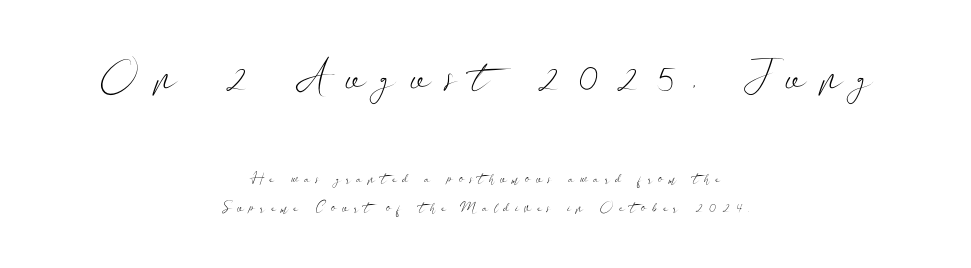
The whitespace from short lines is split evenly between both sides. Does the bottom block carry the larger type? No, the top block does. Does the type have serifs? No, each stem ends abruptly. The rendering uses a large line-height, opening up the rows. Display-style spreading of the glyphs; the letterfit is very open.
